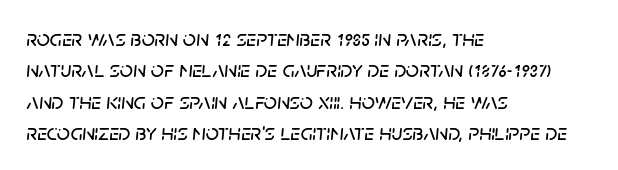
The tracking reads as untouched default to a designer's eye. This sample is left-justified, so line endings fall wherever the words run out. Unmarked baselines from the first word to the last. If you drew a line through each stem, it would be angled.
